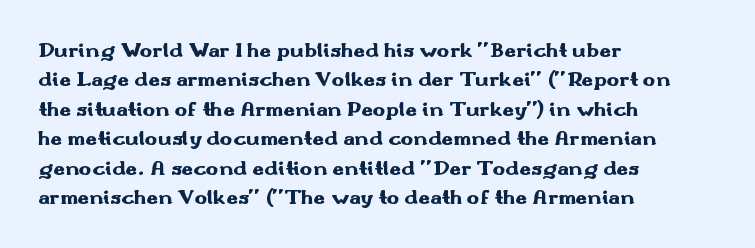
The image shows 21 px bold type, upright; set left-aligned, normal line spacing (1.4x), normal letter spacing, not underlined.
